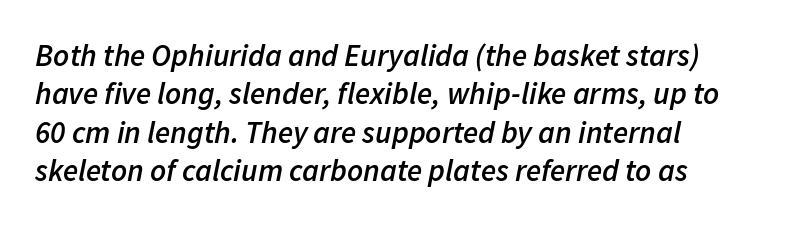
The sample has been set in demibold, a notch under bold. The zone under the glyphs is completely vacant. There is no visible air inserted between adjacent glyphs. The rendering uses natural spacing where letterforms have individual widths. Observe the lean: these are italic letterforms.
